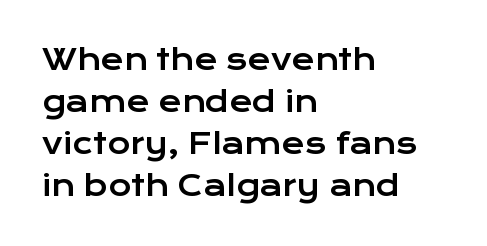
Is the block centered? No — it sits flush against the left margin. A typesetter would label this face a sans. Does extra space separate the letters? No, they use regular spacing. Do the letters lean? They stand straight. The rendering uses a moderate line-height, typical for paragraphs.
